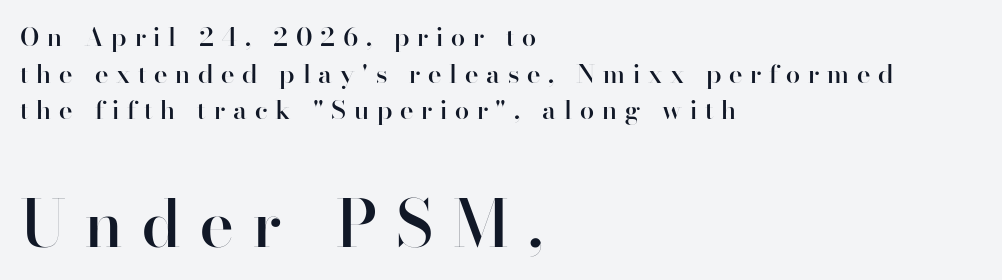
{"serif": "no", "italic": "no", "bold": "semi", "weight": "semibold", "width": "normal", "stroke_contrast": "high", "x_height": "small", "monospaced": "no", "underline": "no", "align": "left", "line_spacing": "normal", "line_spacing_ratio": 1.41, "letter_spacing": "wide", "letter_spacing_em": 0.3, "larger_block": "second", "size_ratio": 2.5, "glyph_px": 65}
